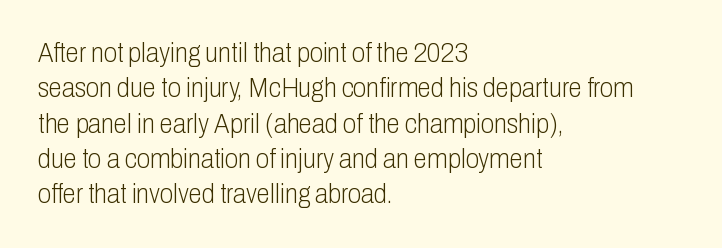
Q: Is the text bold? A: No.
Q: Is the text italic (slanted)? A: No, it is upright.
Q: Is the text underlined? A: No.
Q: How is the paragraph aligned? A: Left-aligned.
Q: Is the spacing between letters normal or unusually wide? A: Normal.
Q: Is the spacing between lines tight, normal or loose? A: Normal.
